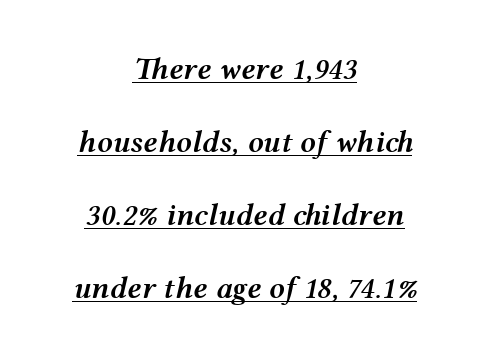
Characters are canted at an angle relative to the baseline's perpendicular. A somewhat darkened texture: the type is semibold rather than bold. Horizontally, the lines are justified to the midpoint only. Nothing unusual about the tracking: characters are spaced as the font intends. Here the designer chose a conventional face with non-uniform glyph widths. Does the leading feel generous? Absolutely, it's lavish.
